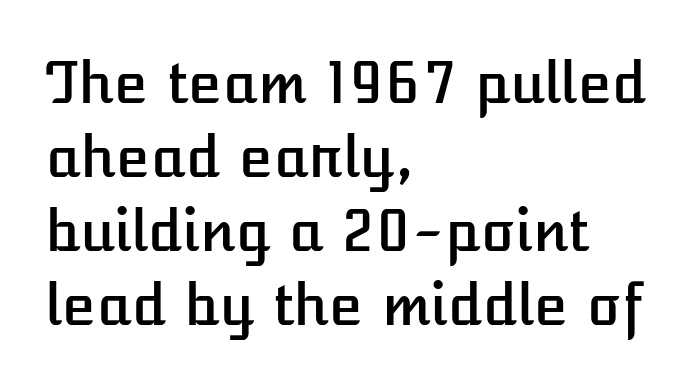
A typesetter would call this leading conventional body-copy spacing. A typesetter would call this proportional, since set widths differ per character. Anything drawn beneath the words? Only blank space. Horizontally, the lines are justified to the leading edge only. The horizontal fit of the characters is conventional and even. You can tell it's not italic because the verticals are truly vertical.
